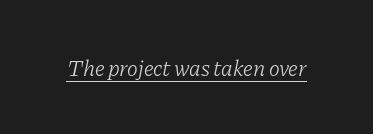
{"italic": "yes", "lean": "right", "slant_degrees": 11, "bold": "no", "underline": "yes", "letter_spacing": "normal", "letter_spacing_em": 0.0, "glyph_px": 23}
